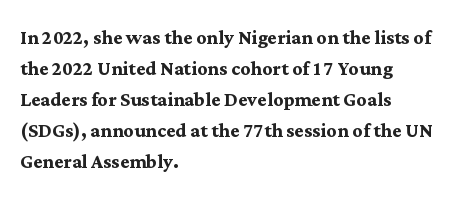
{"italic": "no", "bold": "yes", "underline": "no", "align": "left", "line_spacing_ratio": 1.24, "letter_spacing": "normal", "letter_spacing_em": 0.0, "glyph_px": 25}
